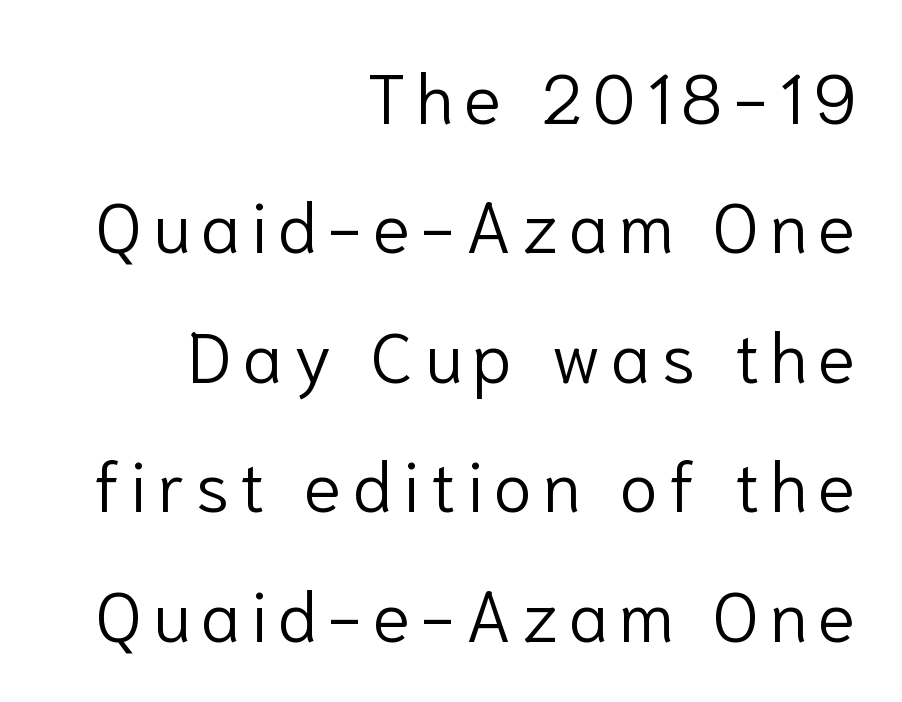
This rendering features lettering with no underline. Proportional: the letters do not fall into vertical columns. You can tell it's not italic because the verticals are truly vertical. Ink coverage per letter is moderate at most.
